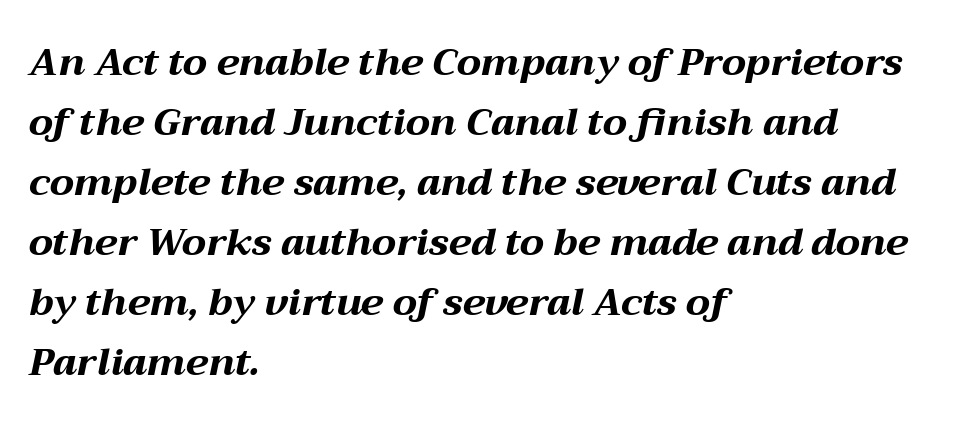
{"italic": "yes", "lean": "right", "slant_degrees": 12, "bold": "yes", "weight": "bold", "width": "wide", "stroke_contrast": "medium", "x_height": "medium", "monospaced": "no", "underline": "no", "align": "left", "line_spacing": "normal", "line_spacing_ratio": 1.58, "letter_spacing": "normal", "letter_spacing_em": 0.0, "glyph_px": 38}
